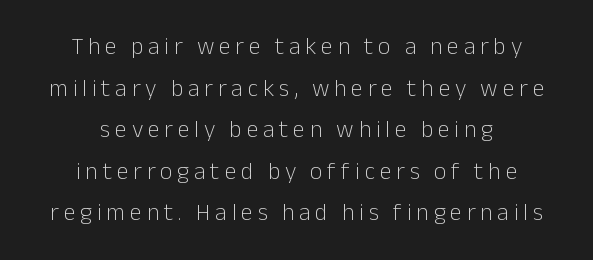
The image shows 24 px text type, upright; set centered, line spacing 1.73x, unusually wide letter spacing (+0.2 em), not underlined.
